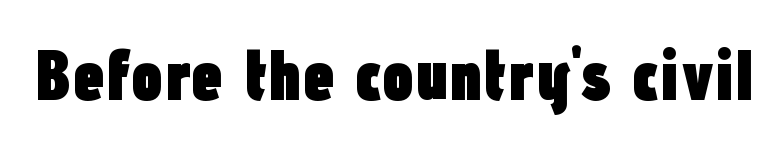
The image shows 72 px heavy, condensed sans-serif type, upright; set normal letter spacing, not underlined; low stroke contrast and a medium x-height.
